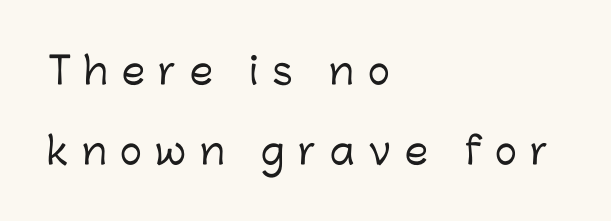
Q: Is the text italic (slanted)? A: No, it is upright.
Q: Is the typeface a serif or a sans-serif typeface? A: Sans-serif.
Q: Is the text underlined? A: No.
Q: How is the paragraph aligned? A: Left-aligned.
Q: Is the spacing between letters normal or unusually wide? A: Unusually wide.
Q: Is the spacing between lines tight, normal or loose? A: Loose.
Q: Width (condensed, normal, or wide)? A: Normal.
Q: Stroke contrast? A: Low.
Q: x-height? A: Medium.
Q: Monospaced? A: No.
